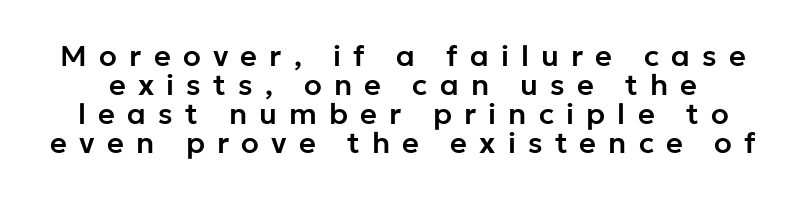
Italic: no, the glyphs are upright roman. Check under the words: just untouched page. You could only call the tracking loose — the letters float apart. To sum up the face: it is a sans, with no serifs. Each letter keeps its own natural width here, so spacing adapts to shape. A typesetter would call this leading minimal, almost set solid.
